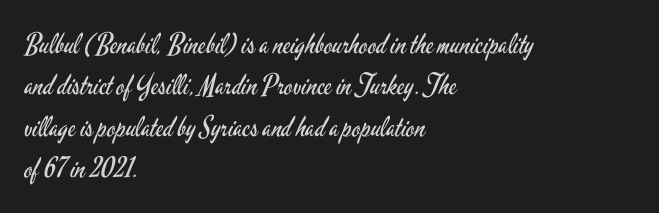
{"serif": "no", "bold": "no", "weight": "regular", "width": "condensed", "stroke_contrast": "low", "x_height": "small", "monospaced": "no", "underline": "no", "align": "left", "line_spacing": "normal", "line_spacing_ratio": 1.48, "letter_spacing": "normal", "letter_spacing_em": 0.0, "glyph_px": 28}
